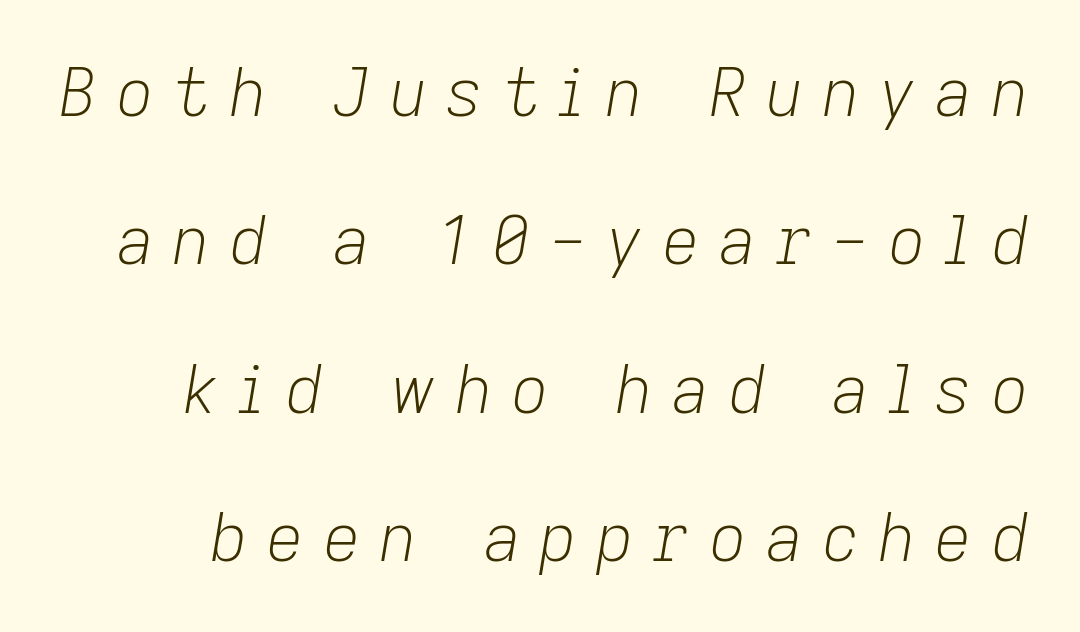
The image shows 66 px light type, italic (leaning right); set loose line spacing (2.25x), unusually wide letter spacing (+0.28 em), not underlined; low stroke contrast and a medium x-height.
